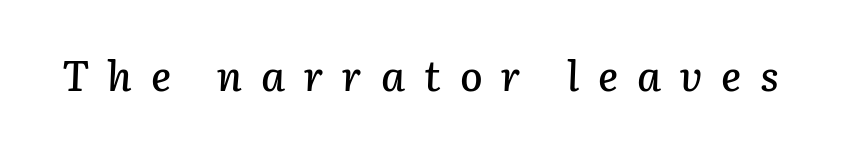
{"italic": "yes", "lean": "right", "slant_degrees": 2, "width": "normal", "stroke_contrast": "low", "x_height": "medium", "monospaced": "no", "underline": "no", "letter_spacing": "wide", "letter_spacing_em": 0.46, "glyph_px": 41}
